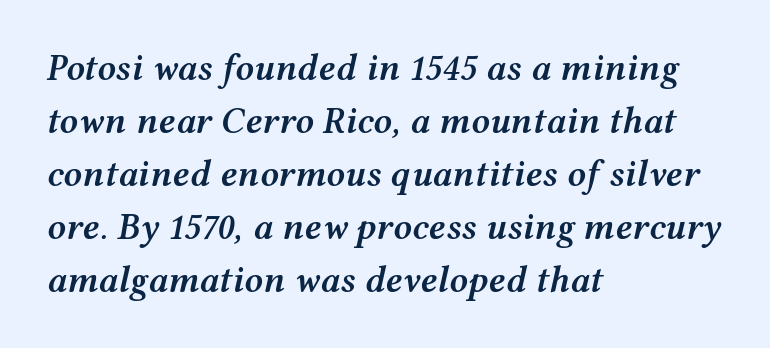
Q: Is the text bold? A: Semi-bold.
Q: Is the text italic (slanted)? A: Yes, it leans right by about 12 degrees.
Q: Is the text underlined? A: No.
Q: How is the paragraph aligned? A: Left-aligned.
Q: Is the spacing between letters normal or unusually wide? A: Normal.
Q: Is the spacing between lines tight, normal or loose? A: Normal.
Q: Width (condensed, normal, or wide)? A: Wide.
Q: Stroke contrast? A: Medium.
Q: x-height? A: Medium.
Q: Monospaced? A: No.
